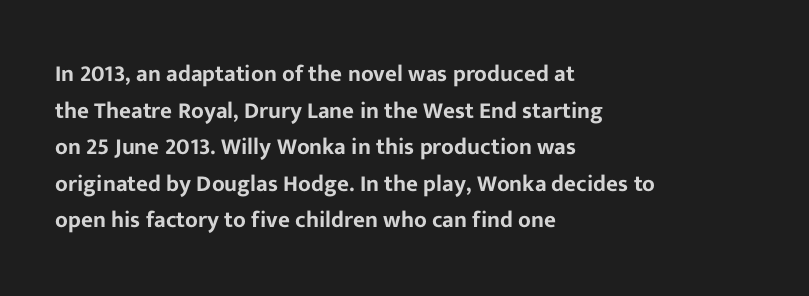
The image shows 23 px text type, upright; set left-aligned, normal line spacing (1.59x), normal letter spacing, not underlined.
